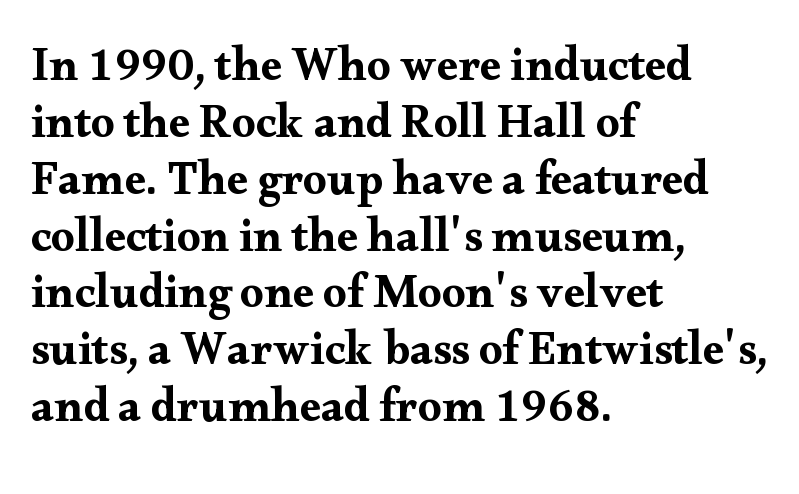
Q: Is the text italic (slanted)? A: No, it is upright.
Q: Is the typeface a serif or a sans-serif typeface? A: Serif.
Q: Is the text underlined? A: No.
Q: How is the paragraph aligned? A: Left-aligned.
Q: Is the spacing between letters normal or unusually wide? A: Normal.
Q: Width (condensed, normal, or wide)? A: Wide.
Q: Stroke contrast? A: Medium.
Q: x-height? A: Small.
Q: Monospaced? A: No.
